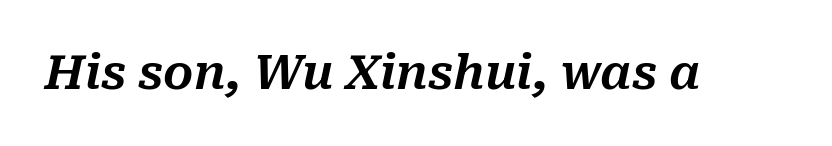
It's the slanting kind of type. Looks like regular typesetting: each glyph gets only the width it needs. The letterforms sit shoulder to shoulder at normal distance. The space directly below the letters is spotless.
